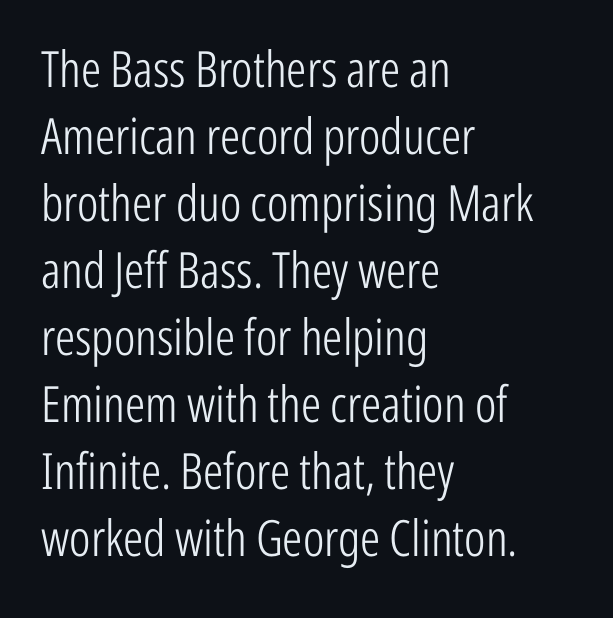
Q: Is the text bold? A: No.
Q: Is the text italic (slanted)? A: No, it is upright.
Q: Is the typeface a serif or a sans-serif typeface? A: Sans-serif.
Q: Is the text underlined? A: No.
Q: How is the paragraph aligned? A: Left-aligned.
Q: Is the spacing between letters normal or unusually wide? A: Normal.
Q: Is the spacing between lines tight, normal or loose? A: Normal.
Q: Width (condensed, normal, or wide)? A: Condensed.
Q: Stroke contrast? A: Low.
Q: x-height? A: Medium.
Q: Monospaced? A: No.
